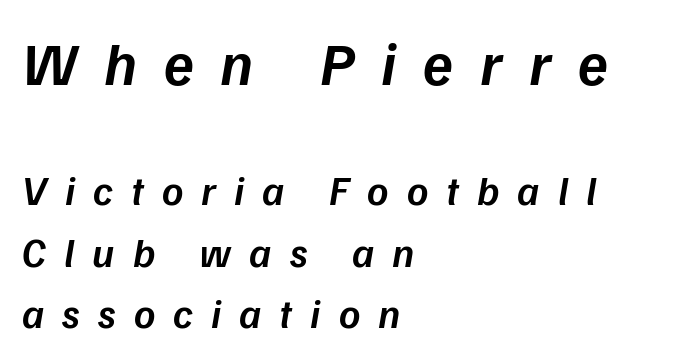
{"italic": "yes", "lean": "right", "slant_degrees": 9, "bold": "semi", "weight": "semibold", "width": "normal", "stroke_contrast": "low", "x_height": "medium", "monospaced": "no", "underline": "no", "align": "left", "line_spacing": "normal", "line_spacing_ratio": 1.5, "letter_spacing": "wide", "letter_spacing_em": 0.44, "larger_block": "first", "size_ratio": 1.49, "glyph_px": 61}
